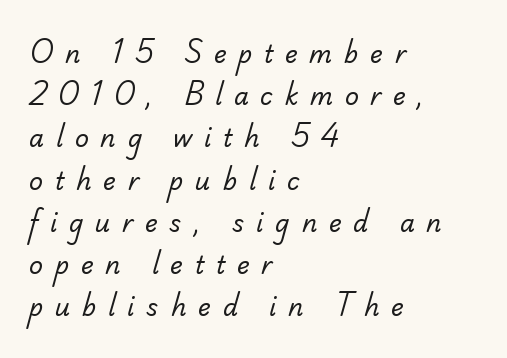
Q: Is the text bold? A: No.
Q: Is the text underlined? A: No.
Q: How is the paragraph aligned? A: Left-aligned.
Q: Is the spacing between letters normal or unusually wide? A: Unusually wide.
